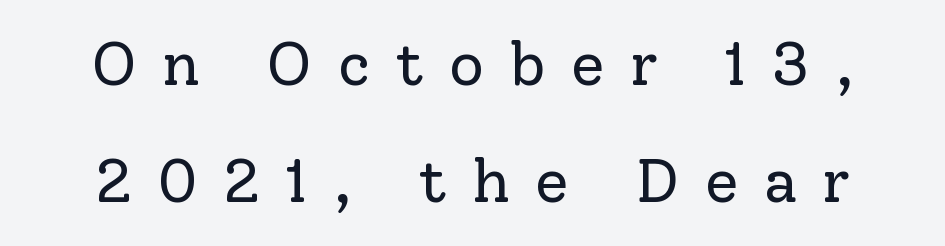
Q: Is the text bold? A: No.
Q: Is the text italic (slanted)? A: No, it is upright.
Q: Is the typeface a serif or a sans-serif typeface? A: Serif.
Q: Is the text underlined? A: No.
Q: Is the spacing between letters normal or unusually wide? A: Unusually wide.
Q: Is the spacing between lines tight, normal or loose? A: Loose.
Q: Width (condensed, normal, or wide)? A: Normal.
Q: Stroke contrast? A: Low.
Q: x-height? A: Medium.
Q: Monospaced? A: No.
